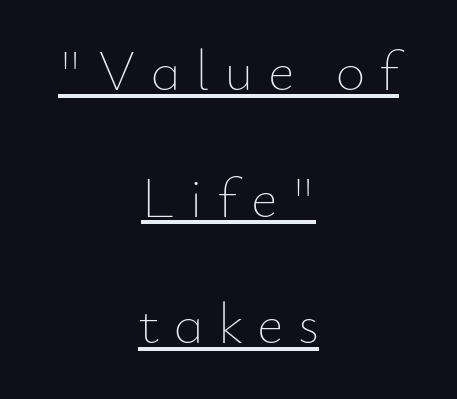
The image shows 57 px thin type, upright; set centered, loose line spacing (2.22x), unusually wide letter spacing (+0.25 em), underlined; low stroke contrast and a small x-height.
